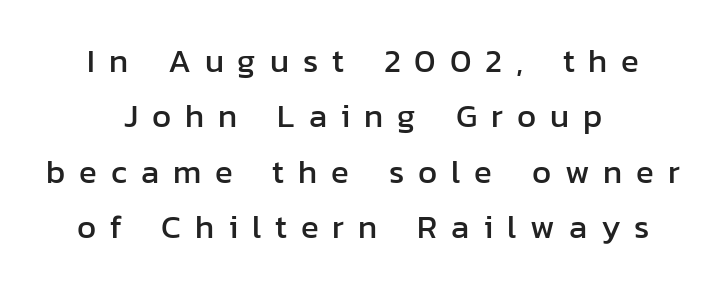
{"serif": "no", "italic": "no", "width": "normal", "stroke_contrast": "low", "x_height": "medium", "monospaced": "no", "underline": "no", "align": "center", "line_spacing": "normal", "line_spacing_ratio": 1.68, "letter_spacing": "wide", "letter_spacing_em": 0.42, "glyph_px": 33}
